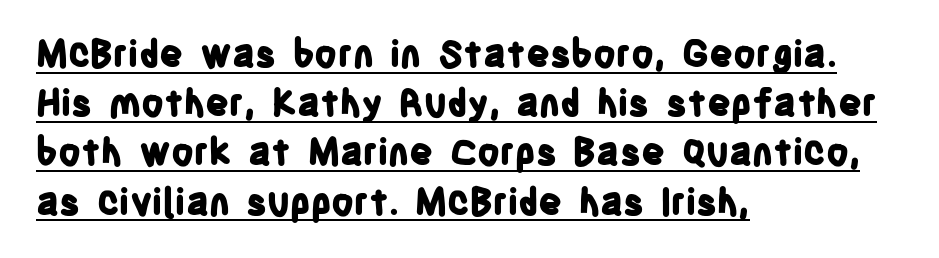
{"serif": "no", "italic": "no", "bold": "yes", "weight": "bold", "width": "condensed", "stroke_contrast": "low", "x_height": "large", "monospaced": "no", "underline": "yes", "align": "left", "line_spacing": "normal", "line_spacing_ratio": 1.33, "letter_spacing": "normal", "letter_spacing_em": 0.0, "glyph_px": 37}
